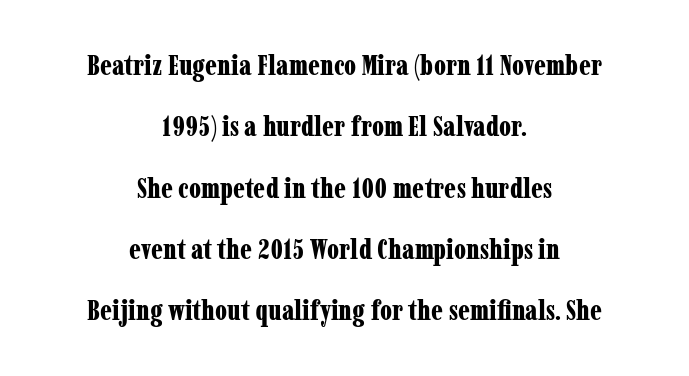
Q: Is the text bold? A: Yes.
Q: Is the text italic (slanted)? A: No, it is upright.
Q: Is the typeface a serif or a sans-serif typeface? A: Serif.
Q: Is the text underlined? A: No.
Q: How is the paragraph aligned? A: Centered.
Q: Is the spacing between letters normal or unusually wide? A: Normal.
Q: Is the spacing between lines tight, normal or loose? A: Loose.
Q: Width (condensed, normal, or wide)? A: Condensed.
Q: Stroke contrast? A: Low.
Q: x-height? A: Medium.
Q: Monospaced? A: No.
